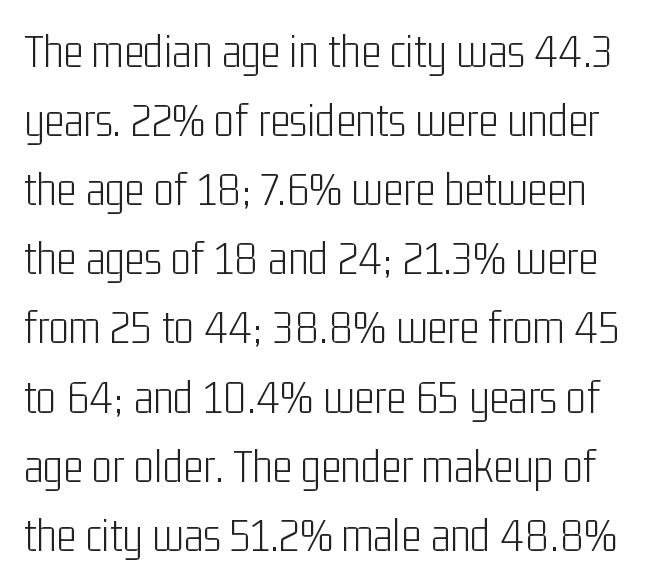
{"serif": "no", "italic": "no", "bold": "no", "weight": "light", "width": "condensed", "stroke_contrast": "low", "x_height": "medium", "monospaced": "no", "underline": "no", "line_spacing": "normal", "line_spacing_ratio": 1.44, "letter_spacing": "normal", "letter_spacing_em": 0.0, "glyph_px": 48}
